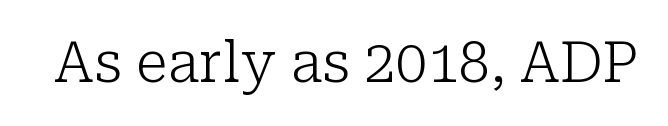
{"serif": "yes", "italic": "no", "bold": "no", "weight": "light", "width": "normal", "stroke_contrast": "low", "x_height": "medium", "monospaced": "no", "underline": "no", "letter_spacing": "normal", "letter_spacing_em": 0.0, "glyph_px": 56}
